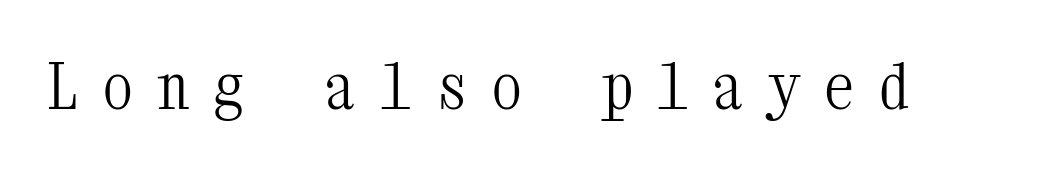
{"serif": "yes", "italic": "no", "bold": "no", "weight": "light", "width": "condensed", "stroke_contrast": "medium", "x_height": "medium", "monospaced": "yes", "underline": "no", "letter_spacing": "wide", "letter_spacing_em": 0.38, "glyph_px": 63}
